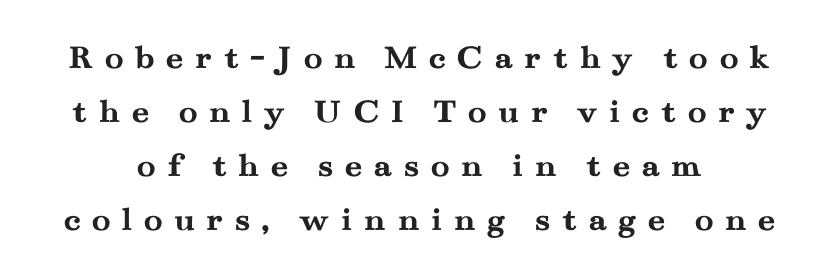
{"serif": "yes", "italic": "no", "bold": "yes", "weight": "semibold", "width": "wide", "stroke_contrast": "medium", "x_height": "small", "monospaced": "no", "underline": "no", "line_spacing": "normal", "line_spacing_ratio": 1.54, "letter_spacing": "wide", "letter_spacing_em": 0.31, "glyph_px": 35}
